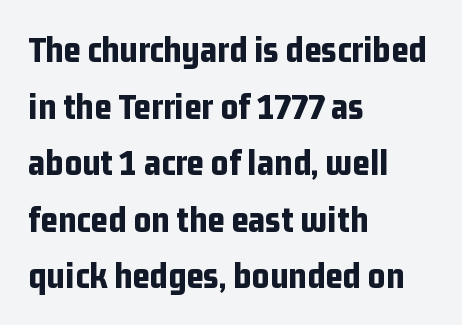
{"serif": "no", "italic": "no", "bold": "yes", "weight": "bold", "width": "condensed", "stroke_contrast": "low", "x_height": "medium", "monospaced": "no", "underline": "no", "align": "left", "line_spacing": "normal", "line_spacing_ratio": 1.49, "letter_spacing": "normal", "letter_spacing_em": 0.0, "glyph_px": 38}
